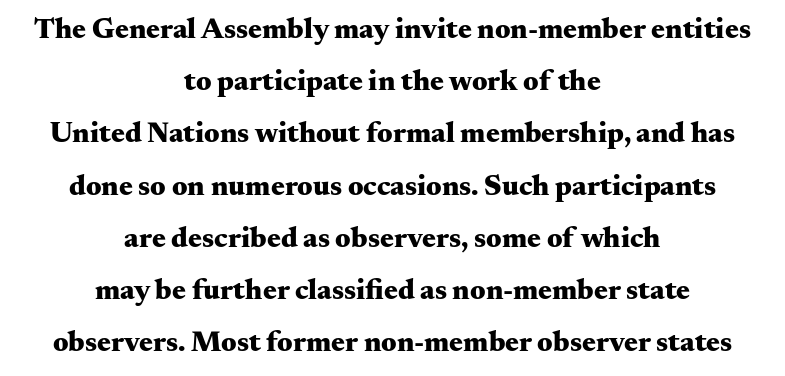
The image shows 29 px heavy, wide serif type, upright; set centered, line spacing 1.8x, normal letter spacing, not underlined; medium stroke contrast and a small x-height.
